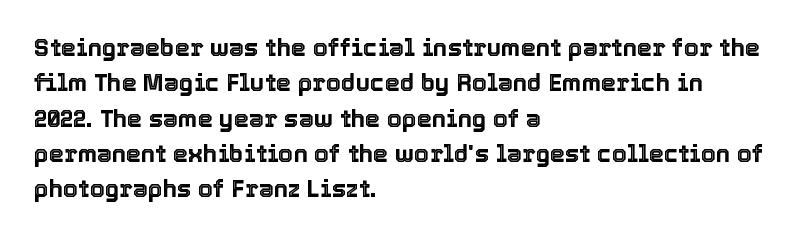
{"italic": "no", "underline": "no", "align": "left", "line_spacing": "normal", "line_spacing_ratio": 1.47, "letter_spacing": "normal", "letter_spacing_em": 0.0, "glyph_px": 24}
